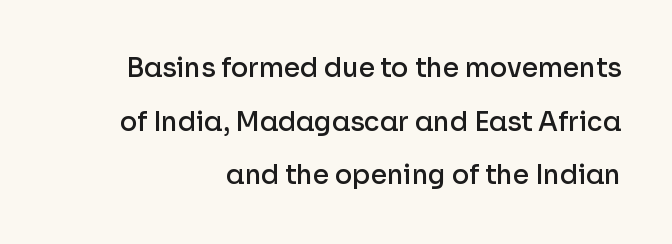
The image shows 26 px text type, upright; set right-aligned, loose line spacing (2.06x), normal letter spacing, not underlined.
